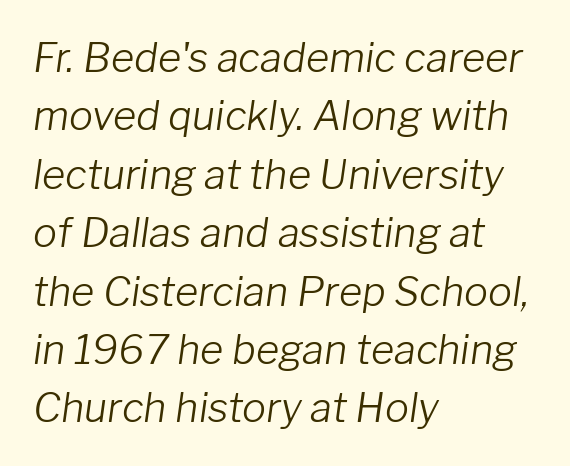
The image shows 40 px light type, italic (leaning right); set left-aligned, normal line spacing (1.46x), normal letter spacing, not underlined; low stroke contrast and a medium x-height.
